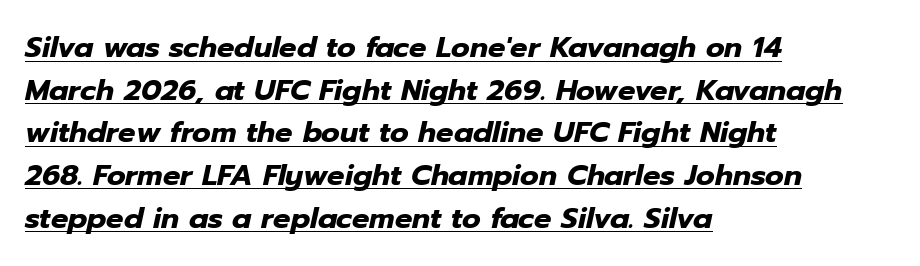
The image shows 29 px heavy type, italic (leaning right); set left-aligned, normal line spacing (1.47x), normal letter spacing, underlined; low stroke contrast and a medium x-height.
